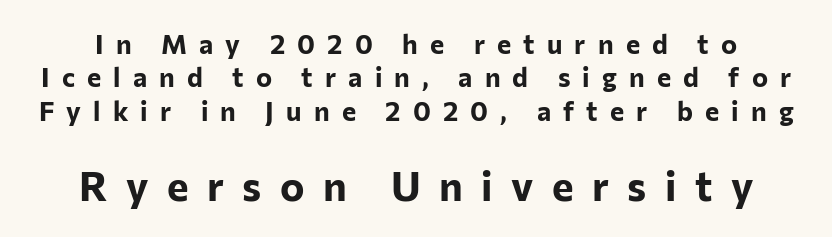
The image shows 41 px bold sans-serif type, upright; set line spacing 1.24x, unusually wide letter spacing (+0.45 em), not underlined; the second (bottom) block is 1.52x larger; low stroke contrast and a medium x-height.
